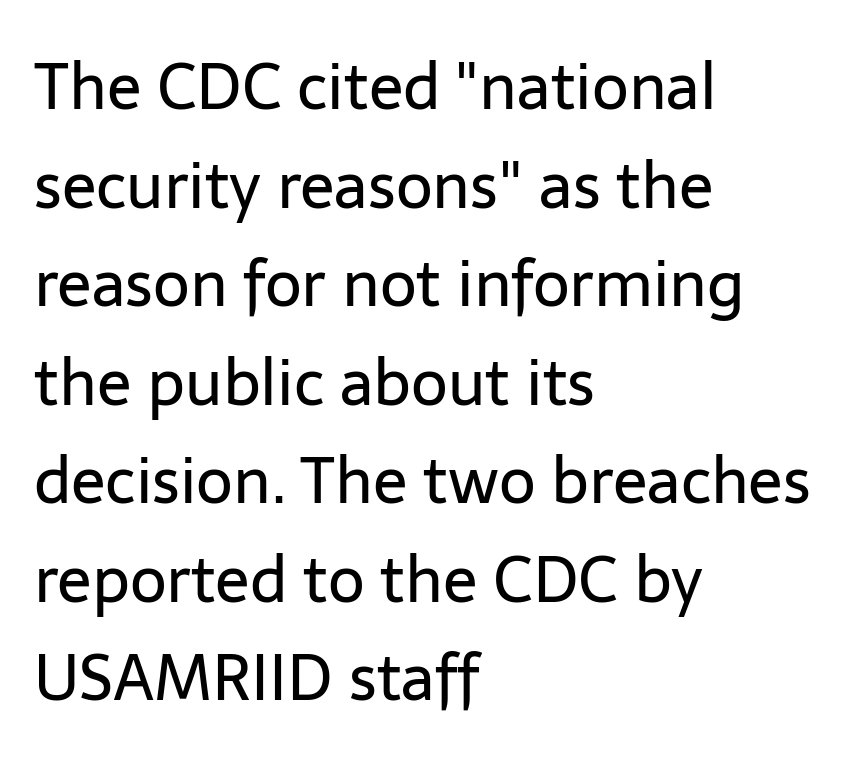
The image shows 64 px regular-weight sans-serif type, upright; set left-aligned, normal line spacing (1.54x), normal letter spacing, not underlined; low stroke contrast and a medium x-height.
